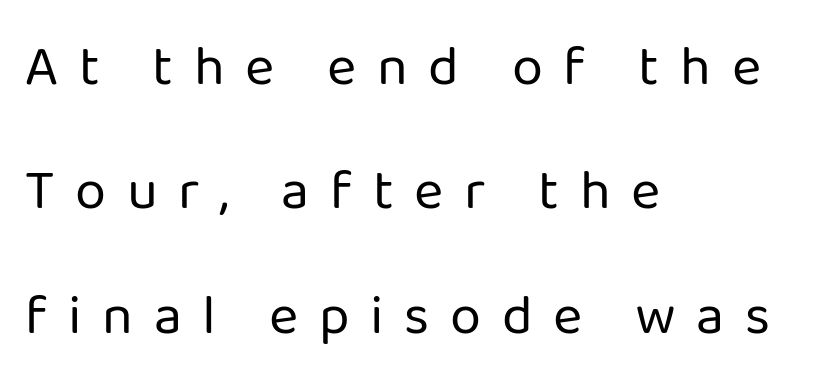
Q: Is the text bold? A: No.
Q: Is the text italic (slanted)? A: No, it is upright.
Q: Is the typeface a serif or a sans-serif typeface? A: Sans-serif.
Q: Is the text underlined? A: No.
Q: How is the paragraph aligned? A: Left-aligned.
Q: Is the spacing between letters normal or unusually wide? A: Unusually wide.
Q: Is the spacing between lines tight, normal or loose? A: Loose.
Q: Width (condensed, normal, or wide)? A: Normal.
Q: Stroke contrast? A: Low.
Q: x-height? A: Medium.
Q: Monospaced? A: No.
